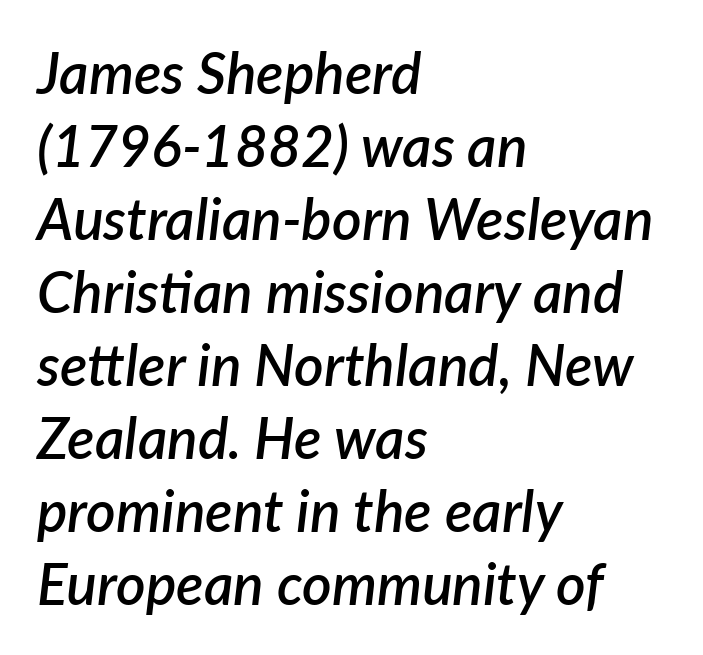
Q: Is the text bold? A: Semi-bold.
Q: Is the text italic (slanted)? A: Yes, it leans right by about 7 degrees.
Q: Is the text underlined? A: No.
Q: How is the paragraph aligned? A: Left-aligned.
Q: Is the spacing between letters normal or unusually wide? A: Normal.
Q: Is the spacing between lines tight, normal or loose? A: Normal.
Q: Width (condensed, normal, or wide)? A: Normal.
Q: Stroke contrast? A: Low.
Q: x-height? A: Medium.
Q: Monospaced? A: No.
